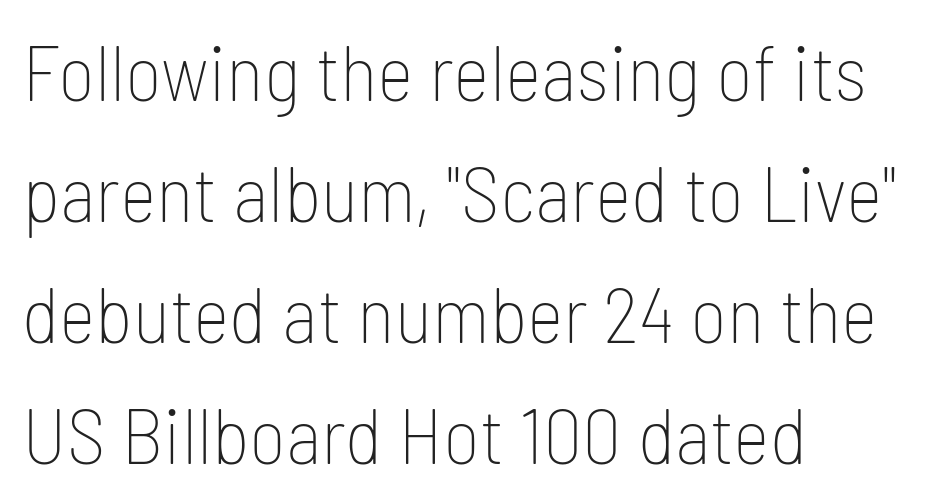
The image shows 79 px thin, condensed sans-serif type, upright; set left-aligned, normal line spacing (1.53x), normal letter spacing, not underlined; low stroke contrast and a medium x-height.
